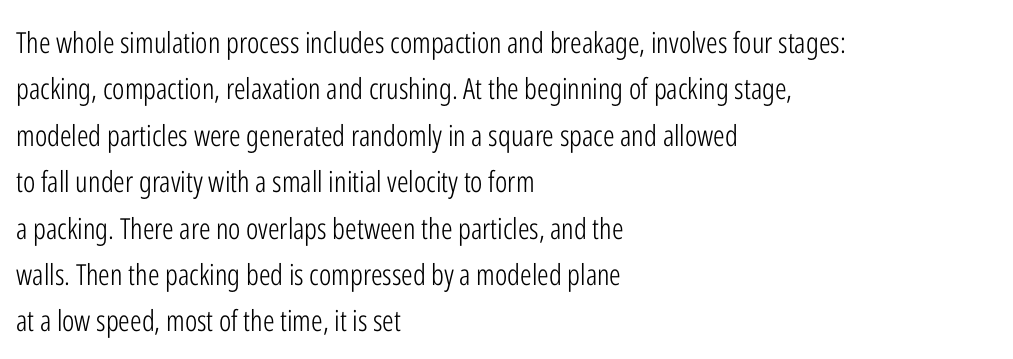
{"serif": "no", "italic": "no", "bold": "no", "weight": "light", "width": "condensed", "stroke_contrast": "low", "x_height": "medium", "monospaced": "no", "underline": "no", "align": "left", "line_spacing": "normal", "line_spacing_ratio": 1.6, "letter_spacing": "normal", "letter_spacing_em": 0.0, "glyph_px": 29}
